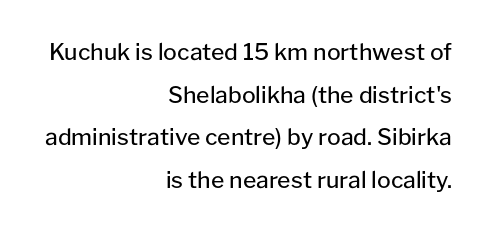
The image shows 23 px text type, upright; set right-aligned, line spacing 1.85x, normal letter spacing, not underlined.
